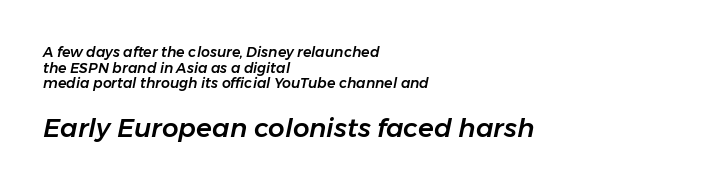
{"italic": "yes", "lean": "right", "slant_degrees": 11, "underline": "no", "align": "left", "line_spacing": "tight", "line_spacing_ratio": 1.12, "letter_spacing": "normal", "letter_spacing_em": 0.0, "larger_block": "second", "size_ratio": 1.86, "glyph_px": 26}
